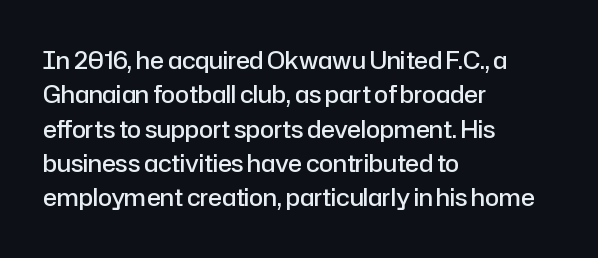
The image shows 23 px text type, upright; set left-aligned, normal line spacing (1.49x), normal letter spacing, not underlined.
